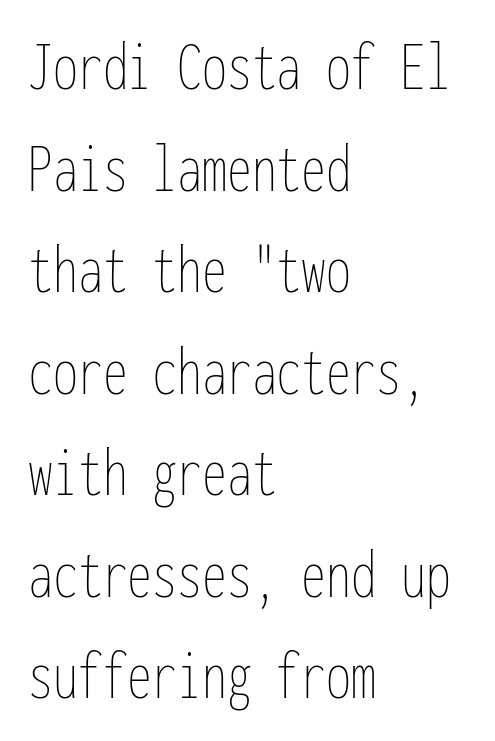
The image shows 71 px thin, condensed type, upright, monospaced; set left-aligned, normal line spacing (1.43x), normal letter spacing, not underlined; low stroke contrast and a medium x-height.
